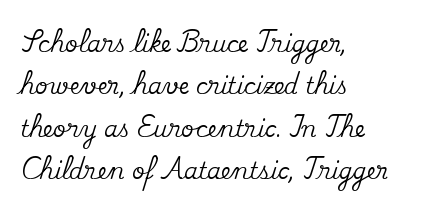
Honestly, there is no underline to notice here at all. Caption: standard tracking, unaltered. In CSS terms this would be text-align: left. Widely set lines give the paragraph a tall, airy silhouette.
